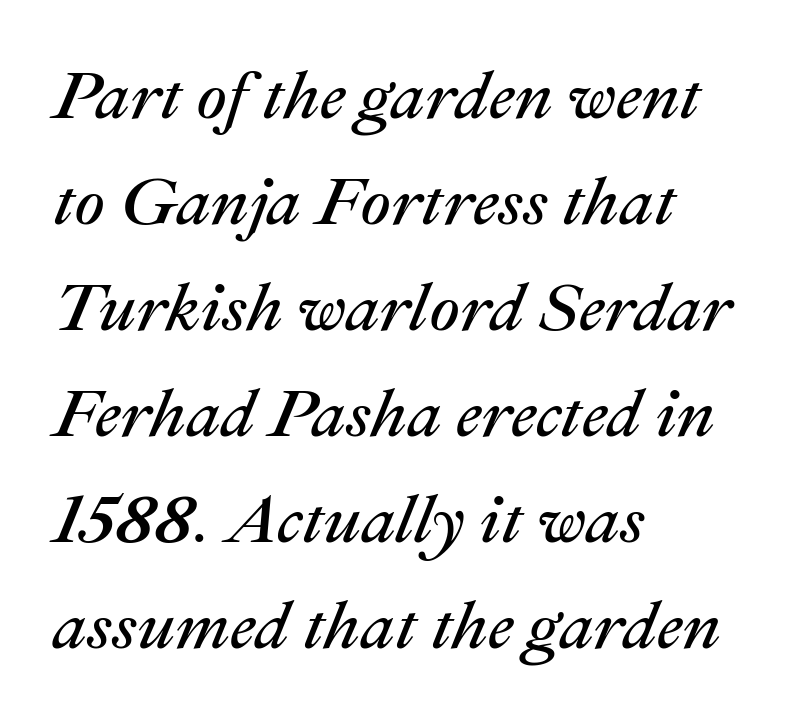
The image shows 68 px regular-weight type, italic (leaning right); set left-aligned, normal line spacing (1.56x), normal letter spacing, not underlined; medium stroke contrast and a medium x-height.
